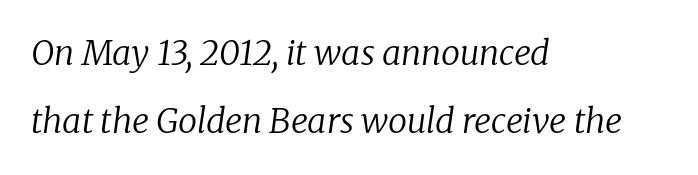
The image shows 34 px regular-weight serif type, italic (leaning right); set left-aligned, loose line spacing (2.01x), normal letter spacing, not underlined; low stroke contrast and a medium x-height.
